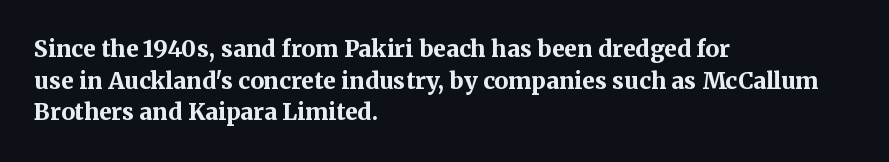
{"italic": "no", "bold": "yes", "underline": "no", "align": "left", "line_spacing": "normal", "line_spacing_ratio": 1.38, "letter_spacing": "normal", "letter_spacing_em": 0.0, "glyph_px": 23}
